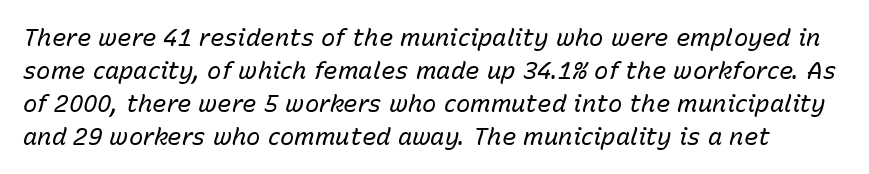
Q: Is the text bold? A: No.
Q: Is the text italic (slanted)? A: Yes, it leans right by about 15 degrees.
Q: Is the text underlined? A: No.
Q: Is the spacing between letters normal or unusually wide? A: Normal.
Q: Is the spacing between lines tight, normal or loose? A: Normal.
